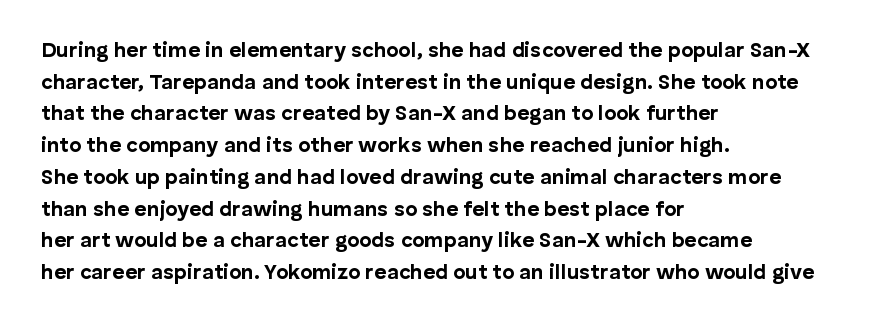
{"italic": "no", "bold": "yes", "underline": "no", "align": "left", "line_spacing": "normal", "line_spacing_ratio": 1.51, "letter_spacing": "normal", "letter_spacing_em": 0.0, "glyph_px": 21}
